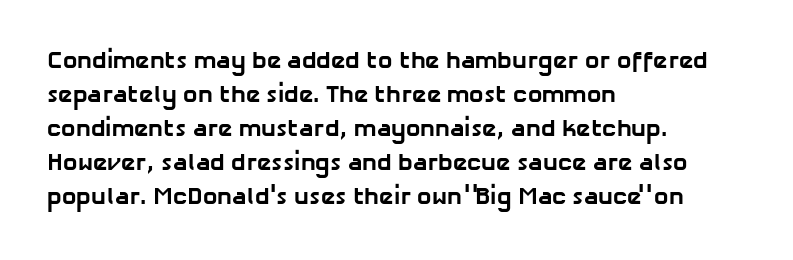
Look at the tracking — it's just the regular setting, nothing added. Weight: bold. Where is the straight margin? On the left. Successive baselines arrive at the customary interval.
